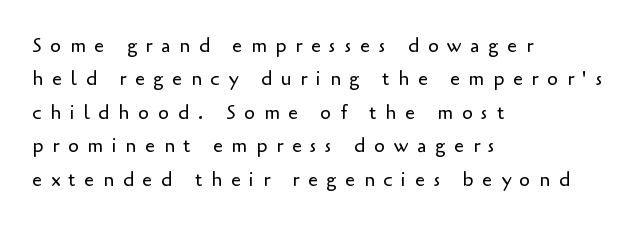
Q: Is the text bold? A: No.
Q: Is the text italic (slanted)? A: No, it is upright.
Q: Is the text underlined? A: No.
Q: How is the paragraph aligned? A: Left-aligned.
Q: Is the spacing between letters normal or unusually wide? A: Unusually wide.
Q: Is the spacing between lines tight, normal or loose? A: Normal.
